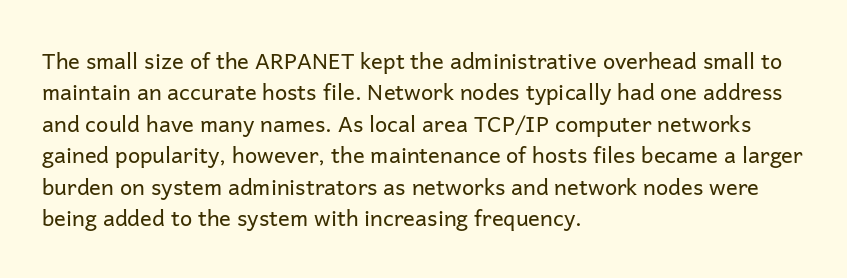
The image shows 22 px text type, upright; set left-aligned, normal line spacing (1.43x), normal letter spacing, not underlined.
